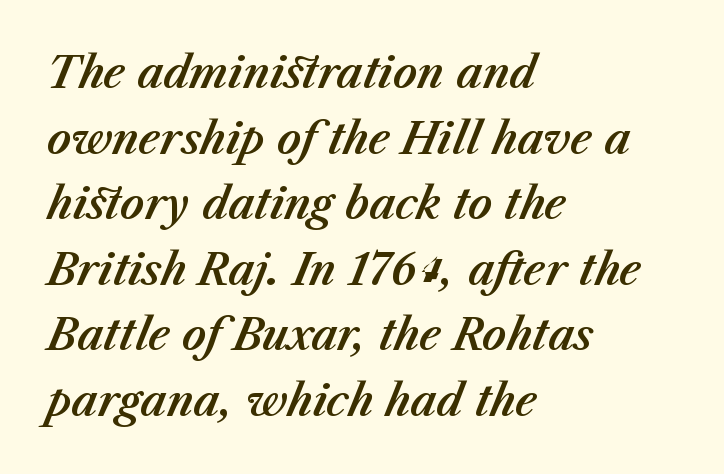
{"italic": "yes", "lean": "right", "slant_degrees": 23, "width": "normal", "stroke_contrast": "medium", "x_height": "medium", "monospaced": "no", "underline": "no", "align": "left", "line_spacing": "normal", "line_spacing_ratio": 1.56, "letter_spacing": "normal", "letter_spacing_em": 0.0, "glyph_px": 42}
